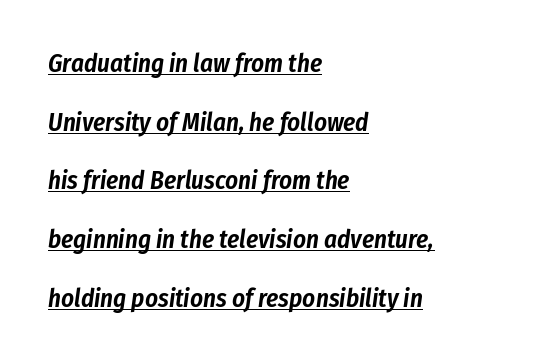
Descenders here cross a horizontal rule under the line. The passage shown has conventional tracking throughout. Notice how the stems are inclined rather than vertical — that's the hallmark of italics. Line spacing here is loose.
